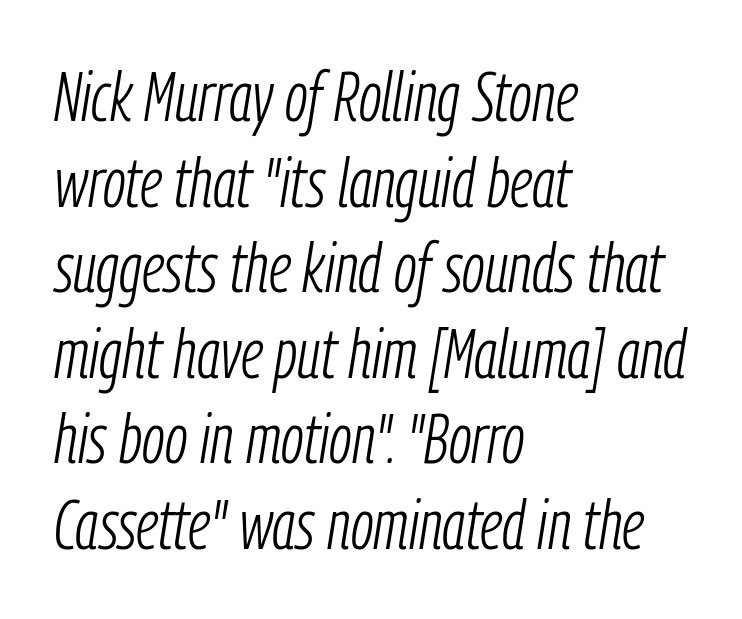
{"italic": "yes", "lean": "right", "slant_degrees": 9, "bold": "no", "weight": "light", "width": "condensed", "stroke_contrast": "low", "x_height": "medium", "monospaced": "no", "underline": "no", "align": "left", "line_spacing_ratio": 1.24, "letter_spacing": "normal", "letter_spacing_em": 0.0, "glyph_px": 69}
